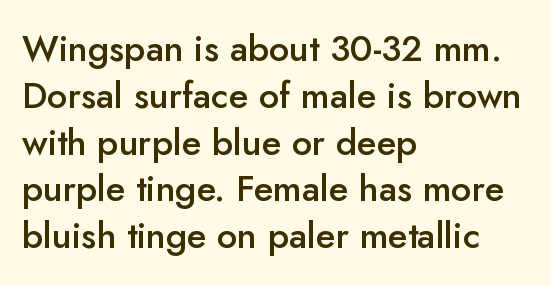
The letters advance in unequal steps, a hallmark of proportional type. Rows of type keep a routine distance in the vertical direction. The gap between lines stays unmarked. The ragged edge is on the right, which tells us the setting is flush left. The font family rendered here belongs to the sans-serif group. Compared with typical body copy, the letter spacing here is the same.
